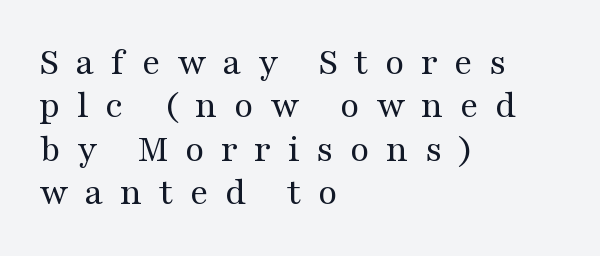
The image shows 39 px regular-weight, wide serif type, upright; set left-aligned, tight line spacing (1.11x), unusually wide letter spacing (+0.42 em), not underlined; medium stroke contrast and a medium x-height.
